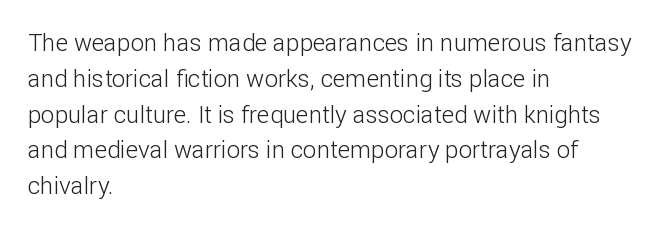
The image shows 24 px text type, upright; set left-aligned, normal line spacing (1.49x), normal letter spacing, not underlined.
